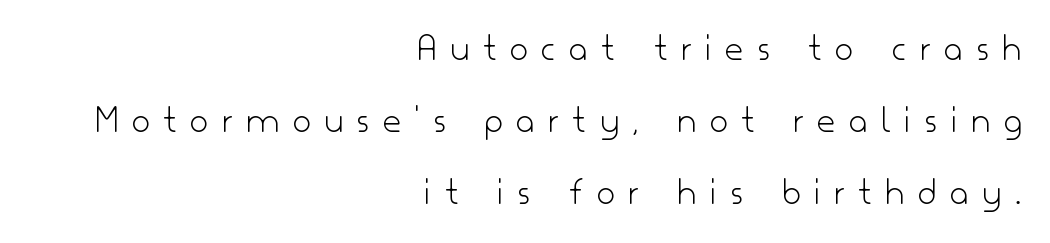
Observe the wide spacing: letters keep a clear distance from each other. Horizontally, the lines are justified to the trailing edge only. Type style note: lacks serifs. The strip under each line holds only bare page. The strokes are not fattened; the text isn't bold.
